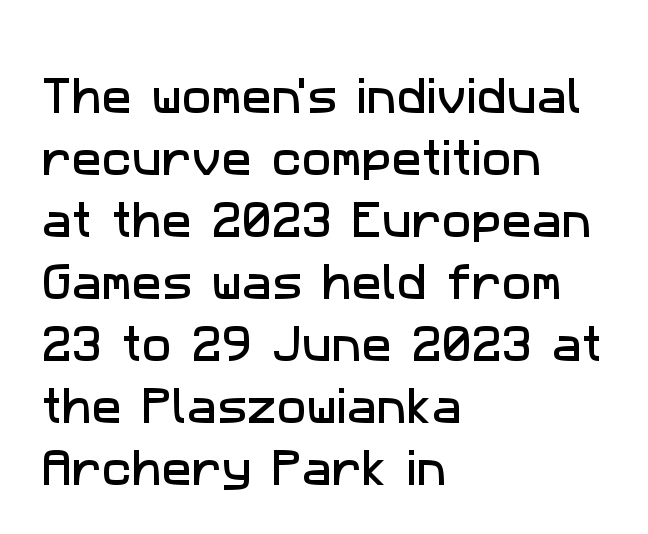
Q: Is the typeface a serif or a sans-serif typeface? A: Sans-serif.
Q: Is the text underlined? A: No.
Q: How is the paragraph aligned? A: Left-aligned.
Q: Is the spacing between letters normal or unusually wide? A: Normal.
Q: Is the spacing between lines tight, normal or loose? A: Normal.
Q: Width (condensed, normal, or wide)? A: Normal.
Q: Stroke contrast? A: Low.
Q: x-height? A: Medium.
Q: Monospaced? A: No.
